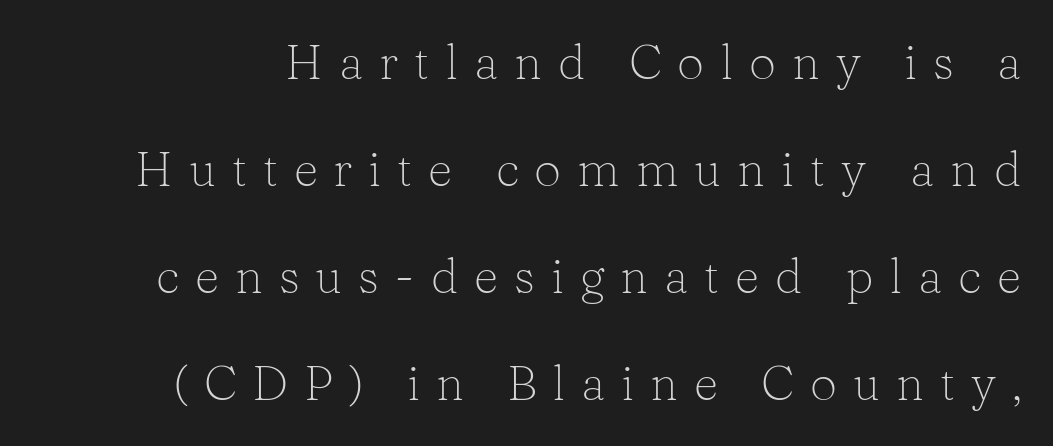
{"serif": "yes", "italic": "no", "bold": "no", "weight": "light", "width": "normal", "stroke_contrast": "low", "x_height": "medium", "monospaced": "no", "underline": "no", "line_spacing": "loose", "line_spacing_ratio": 2.23, "letter_spacing": "wide", "letter_spacing_em": 0.33, "glyph_px": 48}
